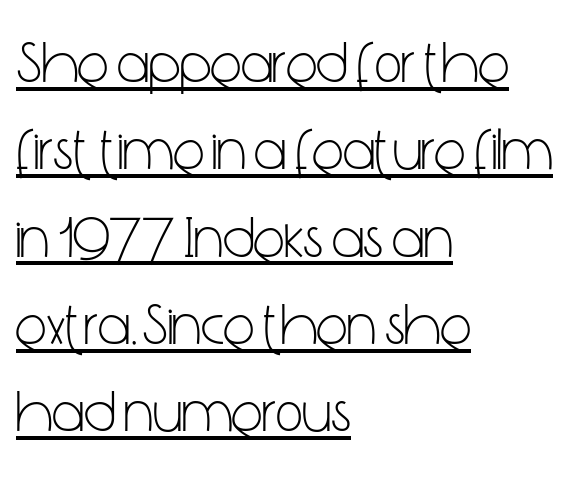
The line texture is even and compact thanks to regular tracking. Each line of the rendering has a horizontal stroke beneath the glyphs. Is this a sans? Yes — the strokes have no serifs. Evenly set lines give the paragraph a standard silhouette. Notice how the stems are strictly vertical — no italics here.
